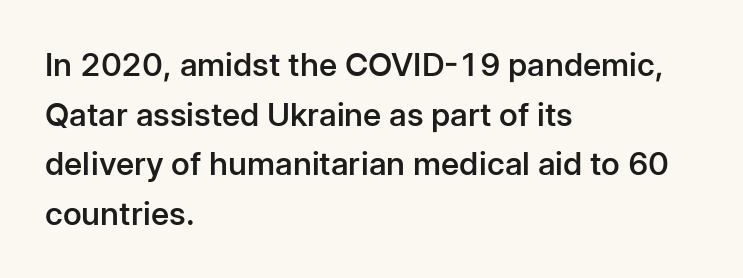
{"serif": "no", "italic": "no", "bold": "semi", "weight": "semibold", "width": "normal", "stroke_contrast": "low", "x_height": "medium", "monospaced": "no", "underline": "no", "align": "left", "line_spacing": "normal", "line_spacing_ratio": 1.55, "letter_spacing": "normal", "letter_spacing_em": 0.0, "glyph_px": 32}
